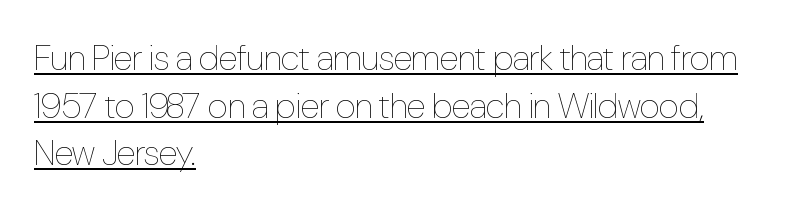
Q: Is the text bold? A: No.
Q: Is the text italic (slanted)? A: No, it is upright.
Q: Is the text underlined? A: Yes.
Q: How is the paragraph aligned? A: Left-aligned.
Q: Is the spacing between letters normal or unusually wide? A: Normal.
Q: Is the spacing between lines tight, normal or loose? A: Normal.
Q: Width (condensed, normal, or wide)? A: Condensed.
Q: Stroke contrast? A: Low.
Q: x-height? A: Medium.
Q: Monospaced? A: No.
